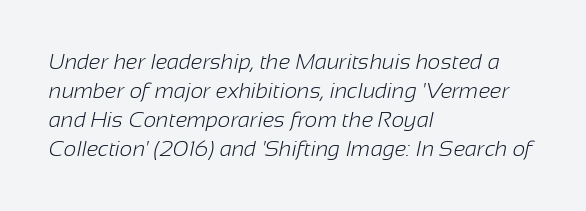
{"bold": "no", "underline": "no", "align": "left", "line_spacing": "normal", "line_spacing_ratio": 1.32, "letter_spacing": "normal", "letter_spacing_em": 0.0, "glyph_px": 22}
